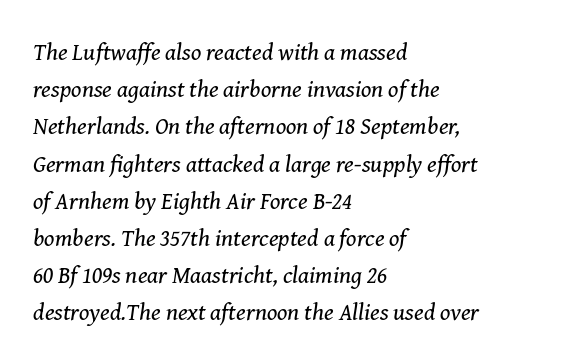
The foot of each line stays bare and open. Posture: slanted. Quick note: interline space is typical. Compared with a centered layout, this one pins lines to the left instead. Stroke thickness stays within the range of a standard reading face or lighter. How are the letters spaced? Ordinarily, with no added tracking.
